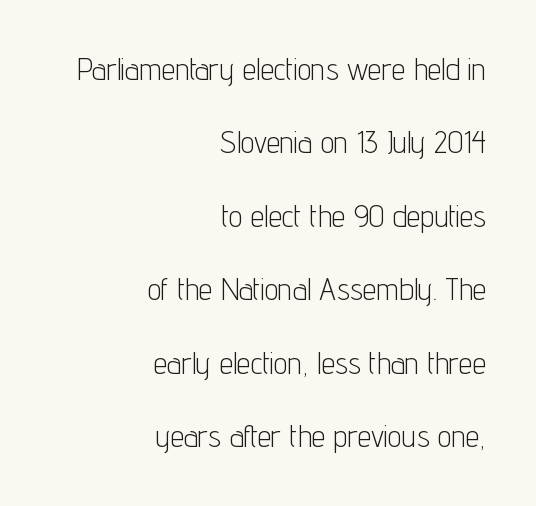
{"serif": "no", "italic": "no", "bold": "no", "weight": "light", "width": "condensed", "stroke_contrast": "low", "x_height": "medium", "monospaced": "no", "underline": "no", "align": "right", "line_spacing": "loose", "line_spacing_ratio": 2.37, "letter_spacing": "normal", "letter_spacing_em": 0.0, "glyph_px": 31}
